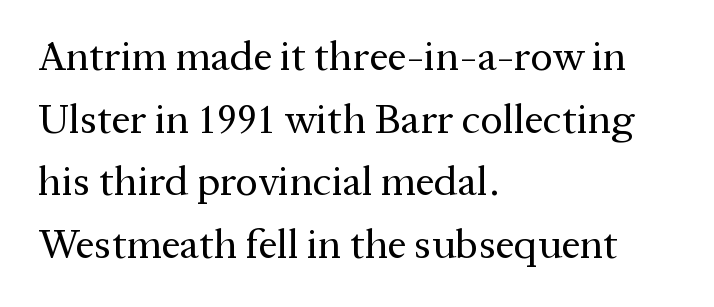
{"serif": "yes", "italic": "no", "bold": "no", "weight": "regular", "width": "normal", "stroke_contrast": "medium", "x_height": "medium", "monospaced": "no", "underline": "no", "align": "left", "line_spacing": "normal", "line_spacing_ratio": 1.49, "letter_spacing": "normal", "letter_spacing_em": 0.0, "glyph_px": 42}
